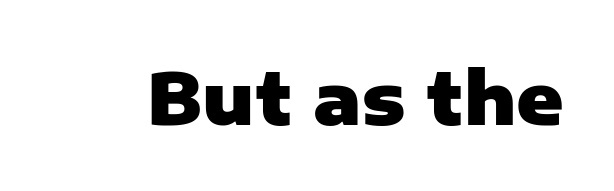
{"serif": "no", "italic": "no", "bold": "yes", "weight": "heavy", "width": "normal", "stroke_contrast": "low", "x_height": "medium", "monospaced": "no", "underline": "no", "letter_spacing": "normal", "letter_spacing_em": 0.0, "glyph_px": 72}
